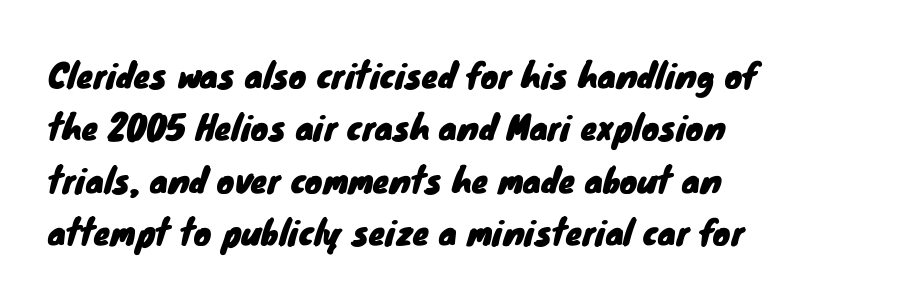
{"serif": "no", "width": "normal", "stroke_contrast": "low", "x_height": "small", "monospaced": "no", "underline": "no", "align": "left", "line_spacing": "normal", "line_spacing_ratio": 1.59, "letter_spacing": "normal", "letter_spacing_em": 0.0, "glyph_px": 33}
